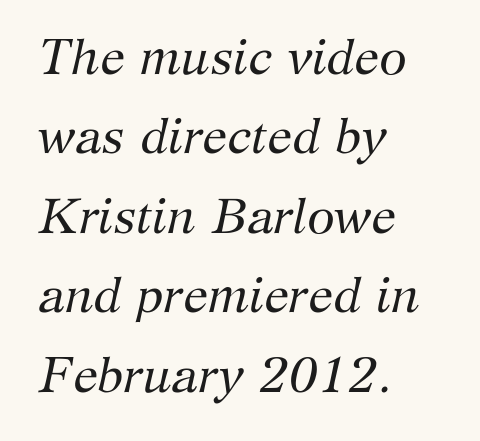
Unbolded letterforms with no extra heft. Notice how descenders clear the ascenders below comfortably — that's standard leading. The font's italic variant was chosen for this text. The rendering keeps characters at their native spacing. The typesetter chose a ragged-right arrangement here. Varying glyph widths throughout — classic text-font behaviour.
